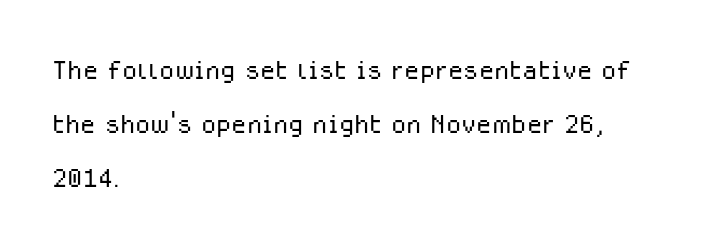
The image shows 35 px light sans-serif type, upright; set left-aligned, normal line spacing (1.54x), normal letter spacing, not underlined; low stroke contrast and a medium x-height.
